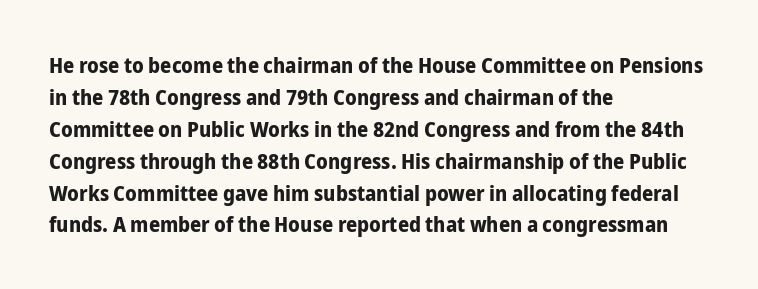
Students, observe: this is what conventionally led text looks like. Ascenders rise straight up at ninety degrees. Pretty heavy lettering here — definitely bold. The words here are not underlined.
